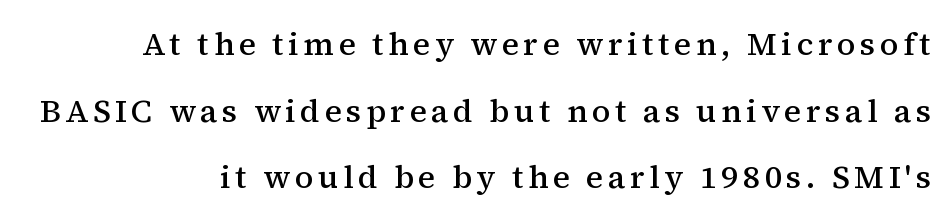
The image shows 32 px semibold serif type, upright; set right-aligned, loose line spacing (2.08x), not underlined; medium stroke contrast and a medium x-height.
